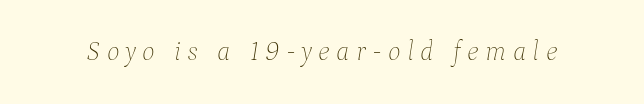
{"italic": "yes", "lean": "right", "slant_degrees": 9, "bold": "no", "underline": "no", "letter_spacing": "wide", "letter_spacing_em": 0.24, "glyph_px": 27}
